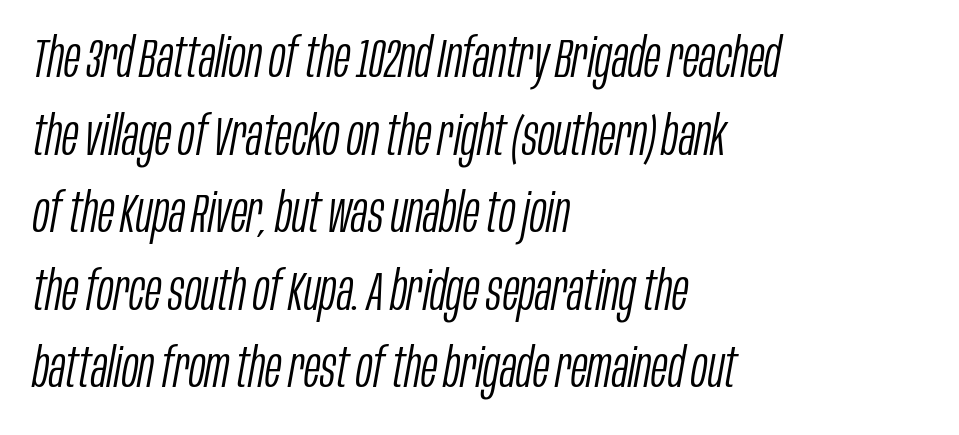
{"italic": "yes", "lean": "right", "slant_degrees": 10, "bold": "no", "weight": "light", "width": "condensed", "stroke_contrast": "low", "x_height": "large", "monospaced": "no", "underline": "no", "align": "left", "line_spacing": "normal", "line_spacing_ratio": 1.41, "letter_spacing": "normal", "letter_spacing_em": 0.0, "glyph_px": 55}
